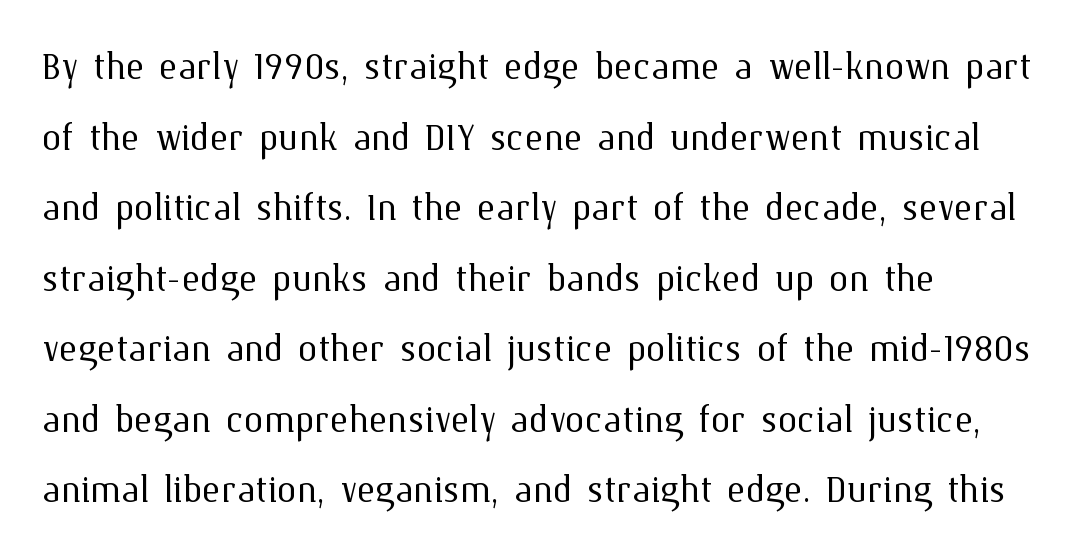
Q: Is the text bold? A: No.
Q: Is the text italic (slanted)? A: No, it is upright.
Q: Is the text underlined? A: No.
Q: How is the paragraph aligned? A: Left-aligned.
Q: Is the spacing between letters normal or unusually wide? A: Normal.
Q: Is the spacing between lines tight, normal or loose? A: Normal.
Q: Width (condensed, normal, or wide)? A: Normal.
Q: Stroke contrast? A: Medium.
Q: x-height? A: Medium.
Q: Monospaced? A: No.
